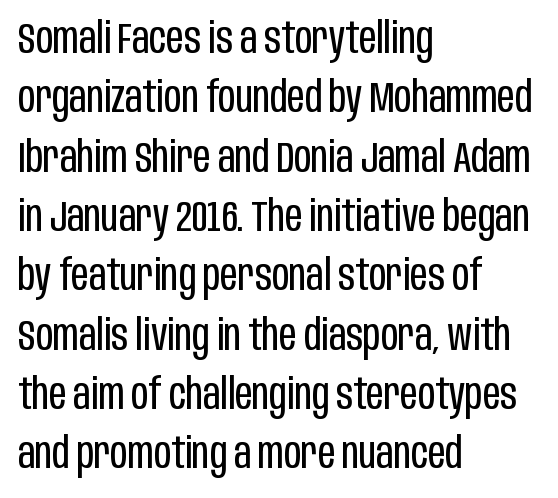
Q: Is the text bold? A: No.
Q: Is the text italic (slanted)? A: No, it is upright.
Q: Is the typeface a serif or a sans-serif typeface? A: Sans-serif.
Q: Is the text underlined? A: No.
Q: How is the paragraph aligned? A: Left-aligned.
Q: Is the spacing between letters normal or unusually wide? A: Normal.
Q: Is the spacing between lines tight, normal or loose? A: Normal.
Q: Width (condensed, normal, or wide)? A: Condensed.
Q: Stroke contrast? A: Low.
Q: x-height? A: Large.
Q: Monospaced? A: No.
